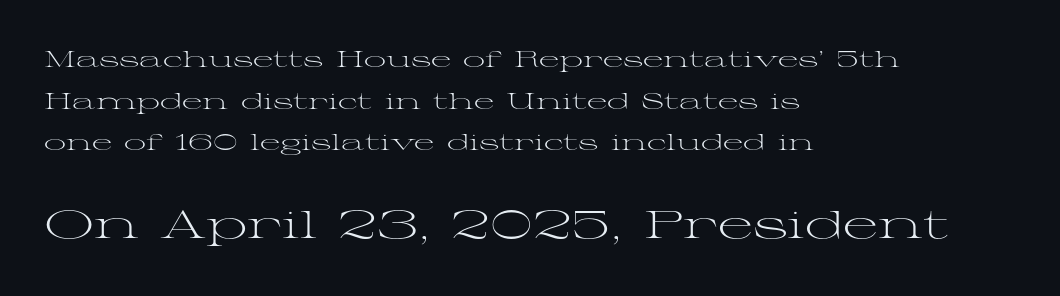
Q: Is the text bold? A: No.
Q: Is the text italic (slanted)? A: No, it is upright.
Q: Is the typeface a serif or a sans-serif typeface? A: Serif.
Q: Is the text underlined? A: No.
Q: How is the paragraph aligned? A: Left-aligned.
Q: Is the spacing between letters normal or unusually wide? A: Normal.
Q: Which block of text is set in a larger size, the first (top) or the second (bottom)? A: The second (bottom) one.
Q: Width (condensed, normal, or wide)? A: Wide.
Q: Stroke contrast? A: Medium.
Q: x-height? A: Medium.
Q: Monospaced? A: No.
